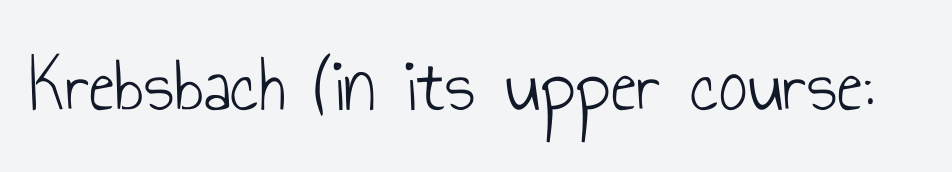
The image shows 79 px light, condensed sans-serif type, upright; set normal letter spacing, not underlined; low stroke contrast and a small x-height.
